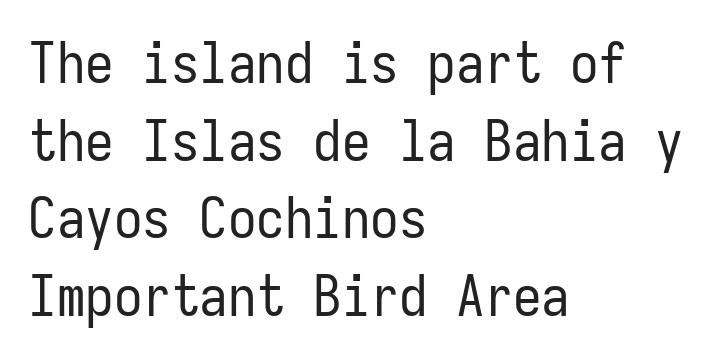
Q: Is the text bold? A: No.
Q: Is the text italic (slanted)? A: No, it is upright.
Q: Is the typeface a serif or a sans-serif typeface? A: Sans-serif.
Q: Is the text underlined? A: No.
Q: How is the paragraph aligned? A: Left-aligned.
Q: Is the spacing between letters normal or unusually wide? A: Normal.
Q: Is the spacing between lines tight, normal or loose? A: Normal.
Q: Width (condensed, normal, or wide)? A: Condensed.
Q: Stroke contrast? A: Low.
Q: x-height? A: Medium.
Q: Monospaced? A: Yes.
